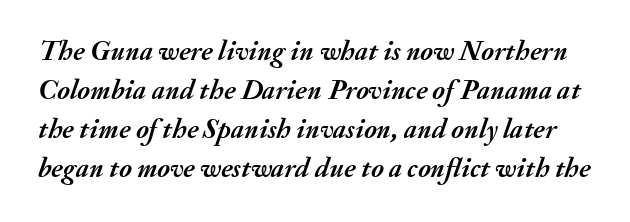
If you measured baseline to baseline, you'd find a middling distance. This sample uses an oblique cut, with every glyph tilted off the vertical. Plain, unruled lines of type. These lines are rendered in a variable-pitch font.
